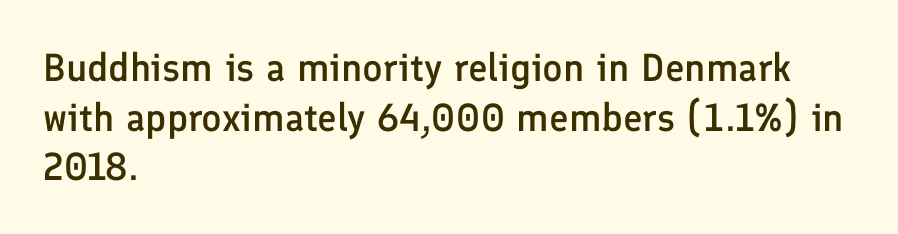
{"serif": "no", "italic": "no", "bold": "semi", "weight": "semibold", "width": "normal", "stroke_contrast": "low", "x_height": "medium", "monospaced": "no", "underline": "no", "align": "left", "line_spacing": "normal", "line_spacing_ratio": 1.27, "letter_spacing": "normal", "letter_spacing_em": 0.0, "glyph_px": 39}
